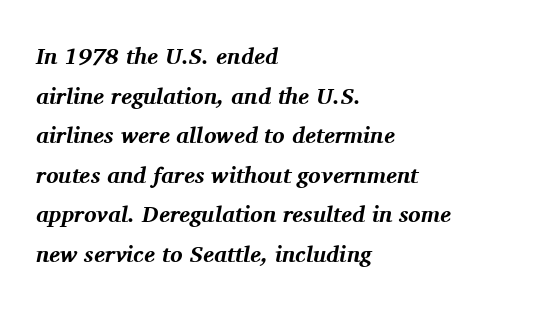
{"italic": "yes", "lean": "right", "slant_degrees": 11, "bold": "yes", "underline": "no", "align": "left", "line_spacing_ratio": 1.72, "letter_spacing": "normal", "letter_spacing_em": 0.0, "glyph_px": 23}
